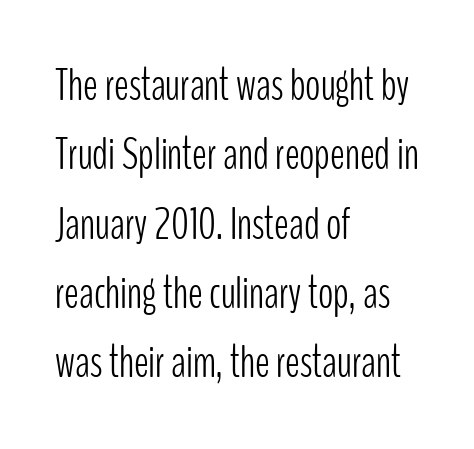
{"serif": "no", "italic": "no", "bold": "no", "weight": "light", "width": "condensed", "stroke_contrast": "low", "x_height": "medium", "monospaced": "no", "underline": "no", "align": "left", "line_spacing": "normal", "line_spacing_ratio": 1.54, "letter_spacing": "normal", "letter_spacing_em": 0.0, "glyph_px": 45}
